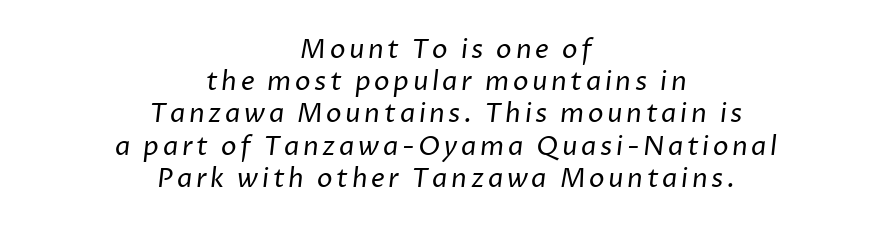
{"bold": "no", "underline": "no", "align": "center", "line_spacing_ratio": 1.24, "glyph_px": 26}
